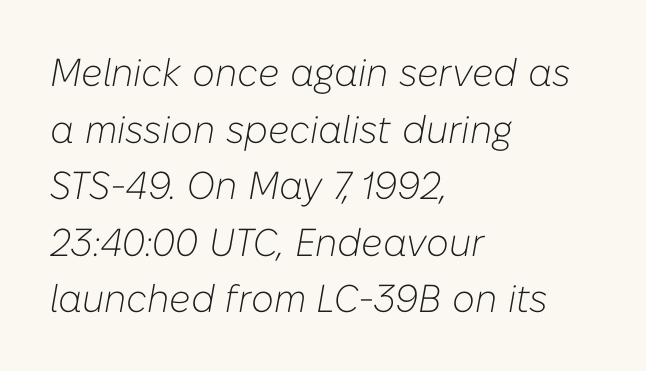
{"italic": "yes", "lean": "right", "slant_degrees": 10, "bold": "no", "weight": "light", "width": "normal", "stroke_contrast": "low", "x_height": "medium", "monospaced": "no", "underline": "no", "align": "left", "line_spacing": "normal", "line_spacing_ratio": 1.45, "letter_spacing": "normal", "letter_spacing_em": 0.0, "glyph_px": 39}
